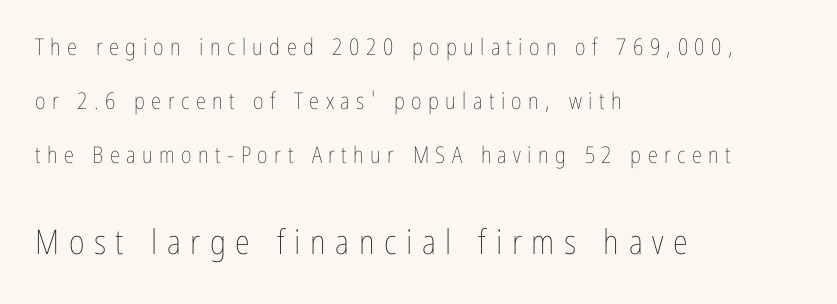
Q: Is the text bold? A: No.
Q: Is the text italic (slanted)? A: No, it is upright.
Q: Is the text underlined? A: No.
Q: How is the paragraph aligned? A: Left-aligned.
Q: Is the spacing between letters normal or unusually wide? A: Unusually wide.
Q: Is the spacing between lines tight, normal or loose? A: Loose.
Q: Which block of text is set in a larger size, the first (top) or the second (bottom)? A: The second (bottom) one.
Q: Width (condensed, normal, or wide)? A: Condensed.
Q: Stroke contrast? A: Low.
Q: x-height? A: Medium.
Q: Monospaced? A: No.
